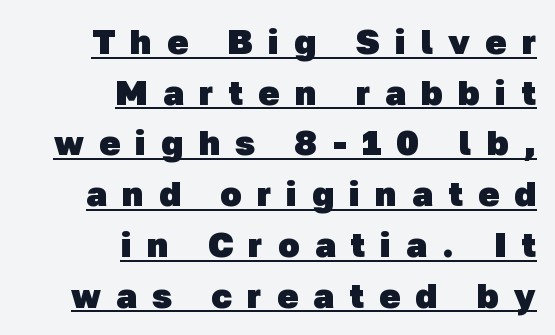
The rendering uses natural spacing where letterforms have individual widths. All the whitespace from short lines collects on the left. In terms of letterspacing, this is a distinctly airy, spread setting. These words are printed bold, with thick strokes throughout. Nope, no serifs anywhere on these letters.
